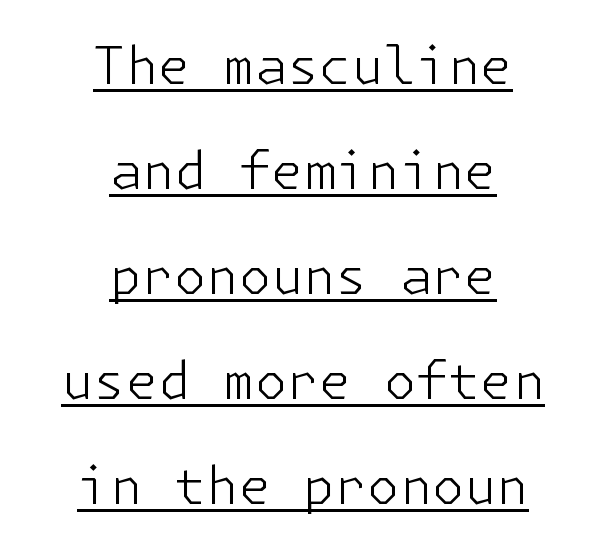
Q: Is the text bold? A: No.
Q: Is the text italic (slanted)? A: No, it is upright.
Q: Is the typeface a serif or a sans-serif typeface? A: Sans-serif.
Q: Is the text underlined? A: Yes.
Q: How is the paragraph aligned? A: Centered.
Q: Is the spacing between letters normal or unusually wide? A: Normal.
Q: Is the spacing between lines tight, normal or loose? A: Loose.
Q: Width (condensed, normal, or wide)? A: Normal.
Q: Stroke contrast? A: Low.
Q: x-height? A: Medium.
